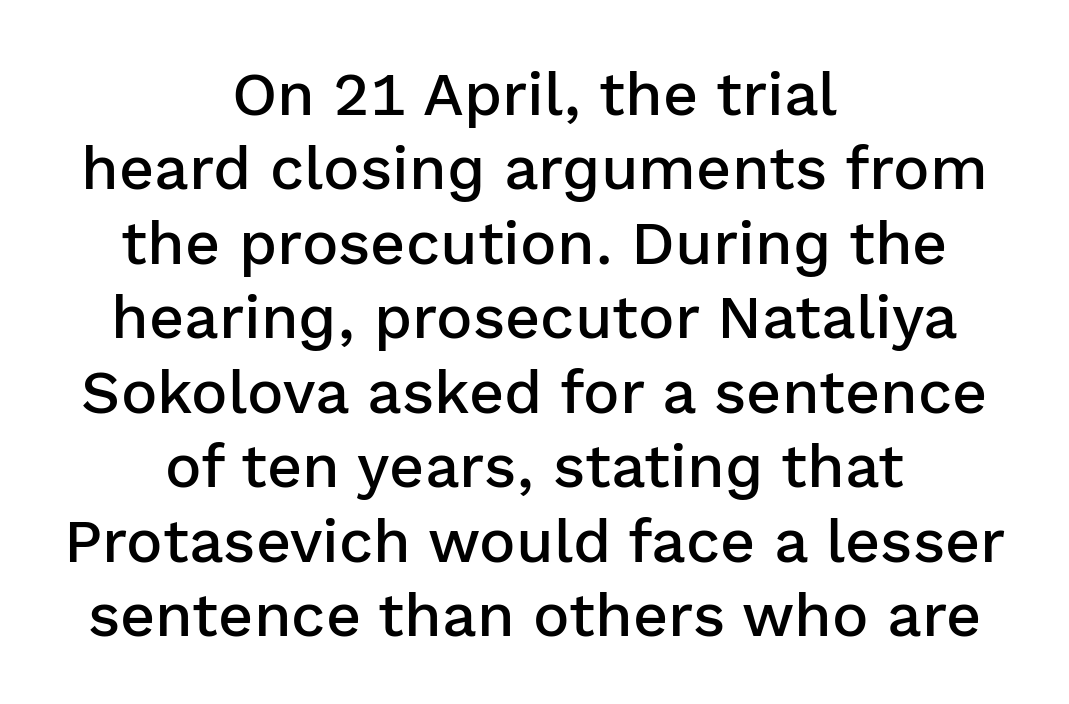
The image shows 61 px semibold sans-serif type, upright; set centered, line spacing 1.22x, normal letter spacing, not underlined; low stroke contrast and a medium x-height.
